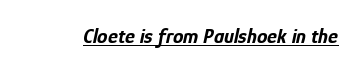
Q: Is the text bold? A: Yes.
Q: Is the text italic (slanted)? A: Yes, it leans right by about 12 degrees.
Q: Is the text underlined? A: Yes.
Q: Is the spacing between letters normal or unusually wide? A: Normal.
